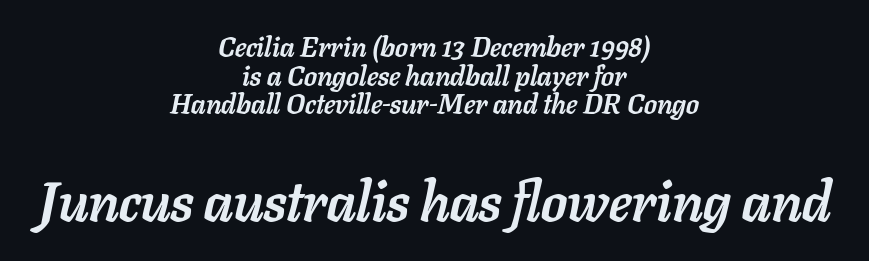
{"italic": "yes", "lean": "right", "slant_degrees": 11, "bold": "yes", "weight": "semibold", "width": "normal", "stroke_contrast": "low", "x_height": "medium", "monospaced": "no", "underline": "no", "align": "center", "line_spacing": "tight", "line_spacing_ratio": 1.02, "letter_spacing": "normal", "letter_spacing_em": 0.0, "larger_block": "second", "size_ratio": 2.0, "glyph_px": 56}
